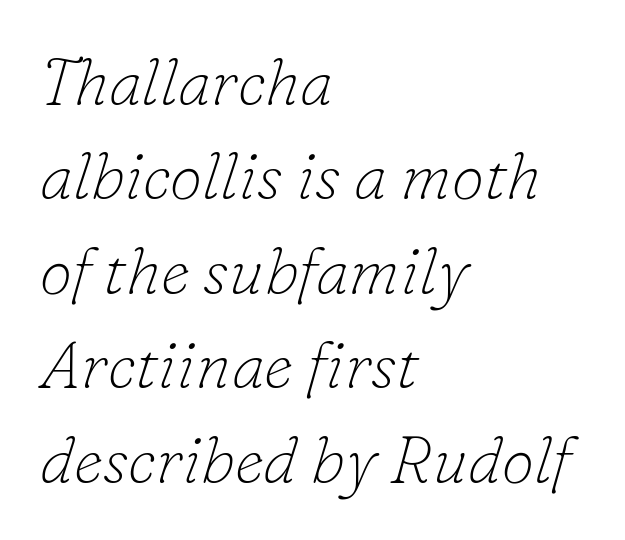
{"serif": "yes", "italic": "yes", "lean": "right", "slant_degrees": 16, "bold": "no", "weight": "thin", "width": "normal", "stroke_contrast": "low", "x_height": "small", "monospaced": "no", "underline": "no", "align": "left", "line_spacing": "normal", "line_spacing_ratio": 1.43, "letter_spacing": "normal", "letter_spacing_em": 0.0, "glyph_px": 66}
